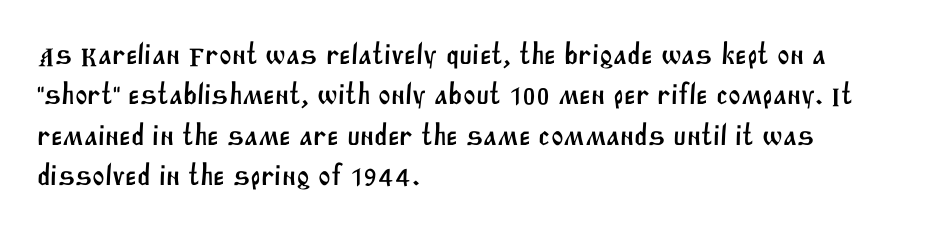
The image shows 30 px sans-serif type; set left-aligned, normal line spacing (1.35x), normal letter spacing, not underlined; medium stroke contrast and a large x-height.
